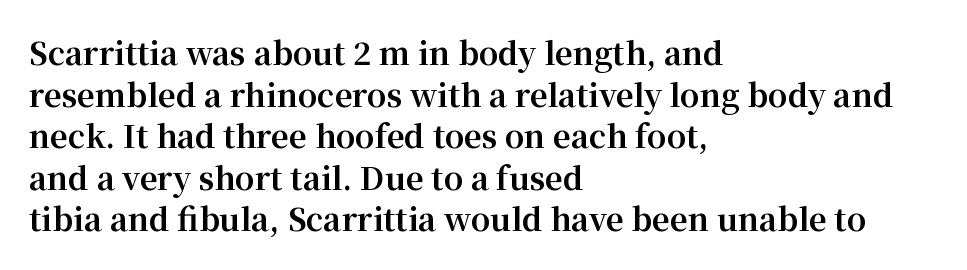
{"serif": "yes", "italic": "no", "bold": "yes", "weight": "bold", "width": "normal", "stroke_contrast": "medium", "x_height": "medium", "monospaced": "no", "underline": "no", "align": "left", "line_spacing": "normal", "line_spacing_ratio": 1.34, "letter_spacing": "normal", "letter_spacing_em": 0.0, "glyph_px": 31}
